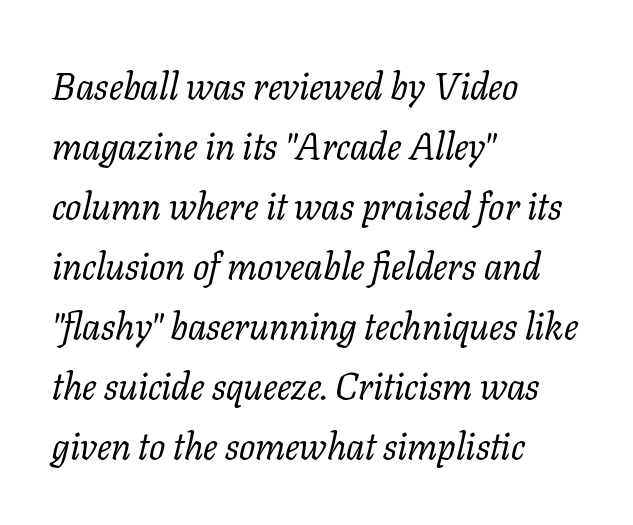
The image shows 38 px regular-weight serif type, italic (leaning right); set left-aligned, normal line spacing (1.58x), normal letter spacing, not underlined; low stroke contrast and a medium x-height.
